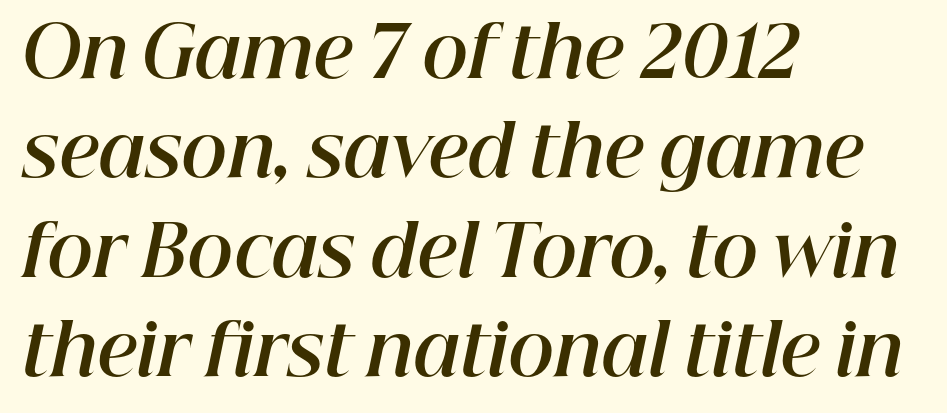
Which margin do the lines hug? The left one — the right edge is uneven. The rendering uses a moderate line-height, typical for paragraphs. These lines are rendered in a variable-pitch font. The letterforms sit shoulder to shoulder at normal distance. Weight check: bold — yes, fully. Each row of text sits above clean, open space.
